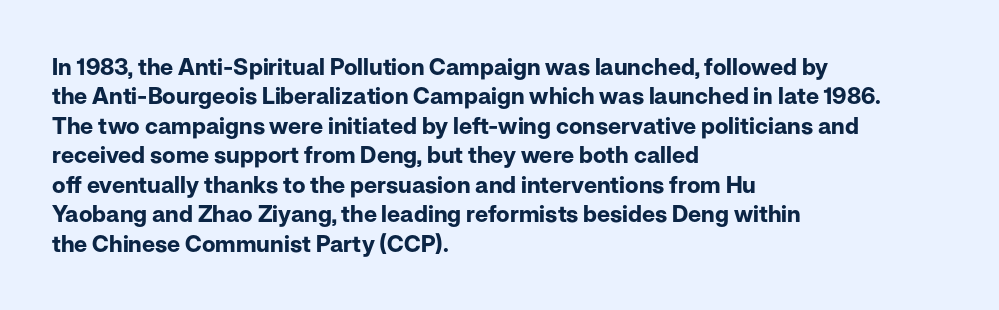
In terms of posture, this sample is upright. Whoever set this chose a conventional vertical rhythm. The space directly below the letters is spotless. A typesetter would call this zero additional tracking.
